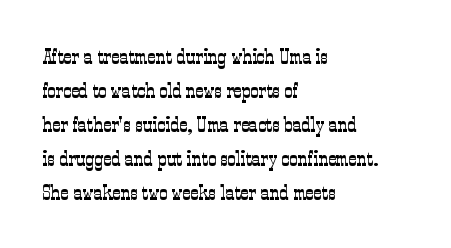
{"italic": "no", "bold": "no", "underline": "no", "align": "left", "line_spacing": "normal", "line_spacing_ratio": 1.54, "letter_spacing": "normal", "letter_spacing_em": 0.0, "glyph_px": 22}
